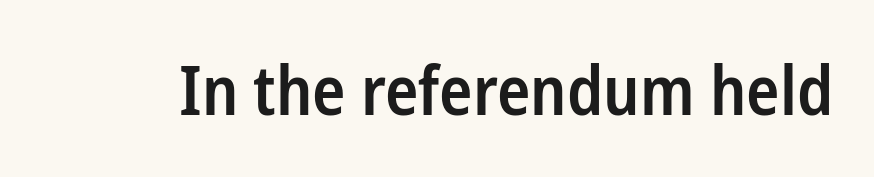
Serif or sans? Sans — the stroke terminals are bare. Do the characters align in a grid? No, the font is proportional. Quick note: underline off. If you drew a line through each stem, it would be perfectly vertical. Weight: semibold (demi).
